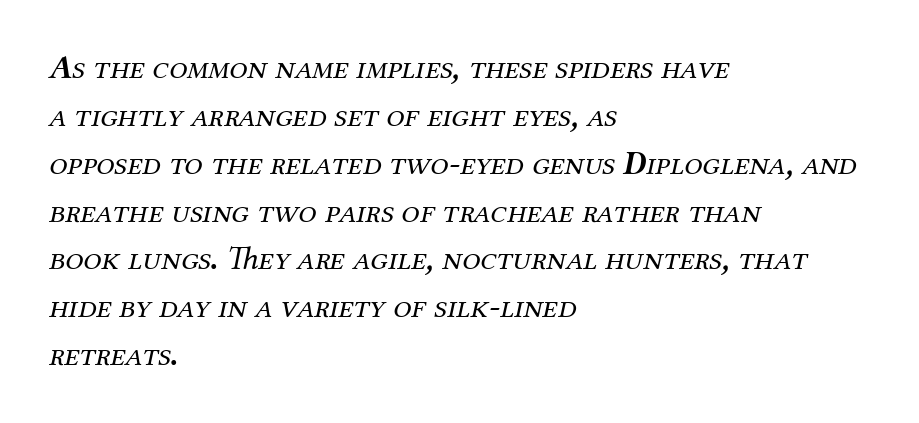
The image shows 33 px regular-weight serif type, italic (leaning right); set left-aligned, normal line spacing (1.45x), normal letter spacing, not underlined; medium stroke contrast and a medium x-height.
